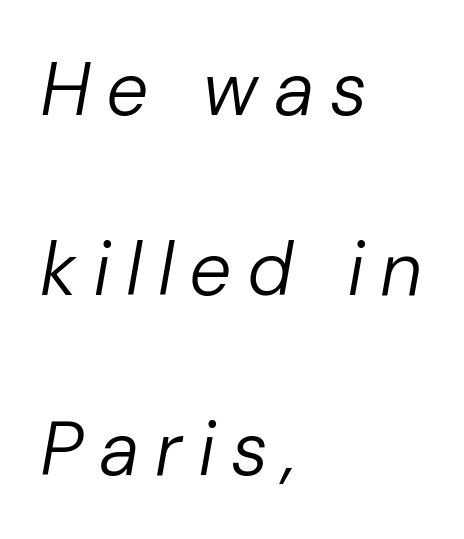
Q: Is the text bold? A: No.
Q: Is the text italic (slanted)? A: Yes, it leans right by about 10 degrees.
Q: Is the text underlined? A: No.
Q: How is the paragraph aligned? A: Left-aligned.
Q: Is the spacing between letters normal or unusually wide? A: Unusually wide.
Q: Is the spacing between lines tight, normal or loose? A: Loose.
Q: Width (condensed, normal, or wide)? A: Normal.
Q: Stroke contrast? A: Low.
Q: x-height? A: Medium.
Q: Monospaced? A: No.
